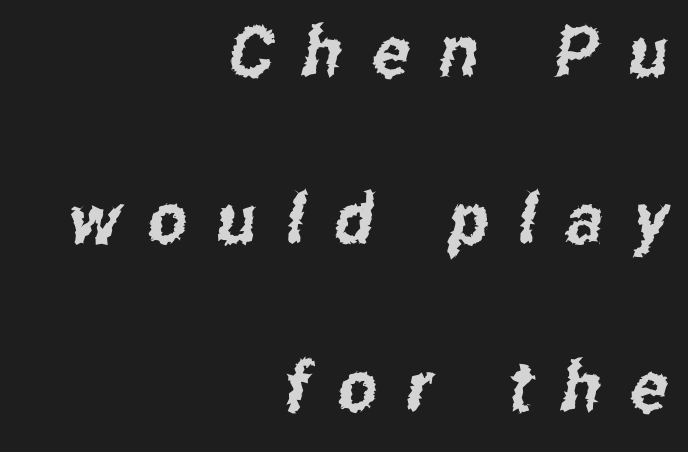
The image shows 70 px condensed sans-serif type; set right-aligned, loose line spacing (2.39x), unusually wide letter spacing (+0.42 em), not underlined; low stroke contrast and a medium x-height.
